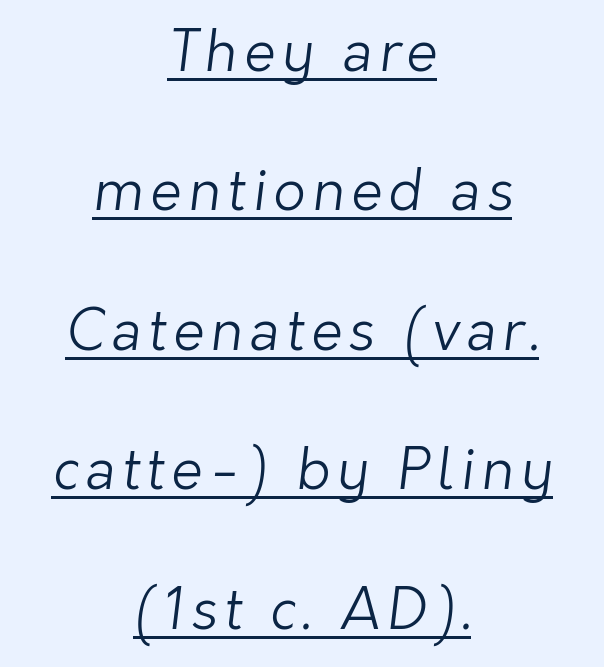
Q: Is the text bold? A: No.
Q: Is the typeface a serif or a sans-serif typeface? A: Sans-serif.
Q: Is the text underlined? A: Yes.
Q: How is the paragraph aligned? A: Centered.
Q: Is the spacing between lines tight, normal or loose? A: Loose.
Q: Width (condensed, normal, or wide)? A: Normal.
Q: Stroke contrast? A: Low.
Q: x-height? A: Medium.
Q: Monospaced? A: No.
